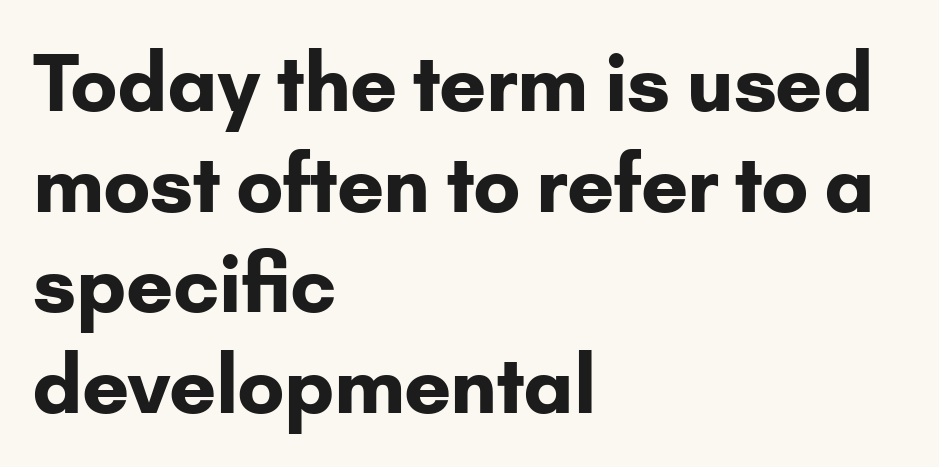
The image shows 78 px bold sans-serif type, upright; set left-aligned, normal line spacing (1.29x), normal letter spacing, not underlined; low stroke contrast and a small x-height.
